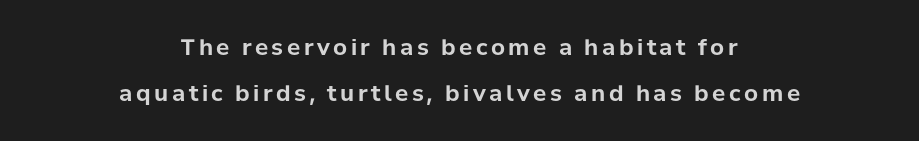
Does the copy run flush right? No — it is centered line by line. These lines were composed using upright roman letters. The glyphs are unaccompanied by any horizontal stroke below them. These lines carry a lot of weight — the face is fully bold. This block would shrink considerably if given ordinary leading; it's expanded now.
